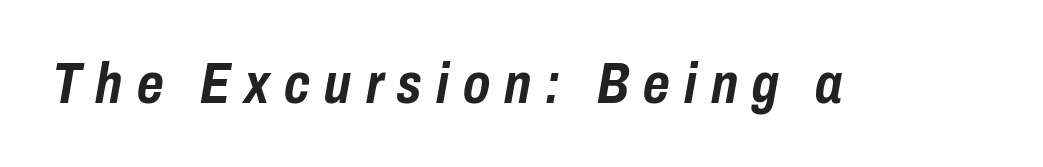
{"italic": "yes", "lean": "right", "slant_degrees": 10, "bold": "yes", "weight": "semibold", "width": "condensed", "stroke_contrast": "low", "x_height": "medium", "monospaced": "no", "underline": "no", "letter_spacing": "wide", "letter_spacing_em": 0.25, "glyph_px": 57}
